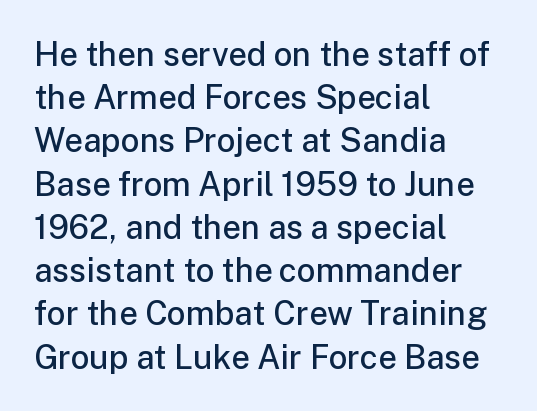
The image shows 33 px semibold sans-serif type, upright; set left-aligned, normal line spacing (1.31x), normal letter spacing, not underlined; low stroke contrast and a medium x-height.
